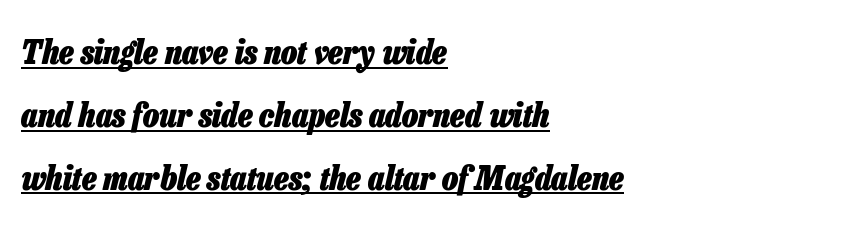
The image shows 34 px heavy, condensed type, italic (leaning right); set left-aligned, line spacing 1.85x, normal letter spacing, underlined; low stroke contrast and a medium x-height.
